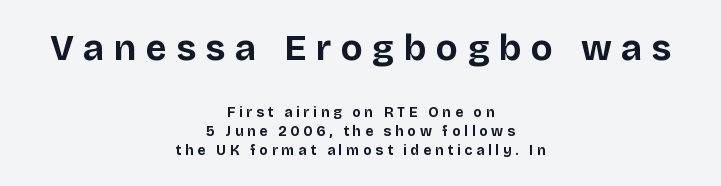
{"serif": "no", "italic": "no", "bold": "yes", "weight": "bold", "width": "normal", "stroke_contrast": "low", "x_height": "large", "monospaced": "no", "underline": "no", "align": "center", "line_spacing": "normal", "line_spacing_ratio": 1.35, "letter_spacing": "wide", "letter_spacing_em": 0.27, "larger_block": "first", "size_ratio": 2.57, "glyph_px": 36}
